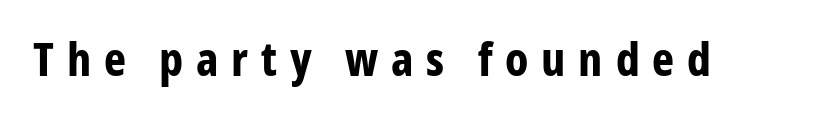
{"serif": "no", "italic": "no", "bold": "yes", "weight": "bold", "width": "condensed", "stroke_contrast": "low", "x_height": "medium", "monospaced": "no", "underline": "no", "letter_spacing": "wide", "letter_spacing_em": 0.27, "glyph_px": 47}
